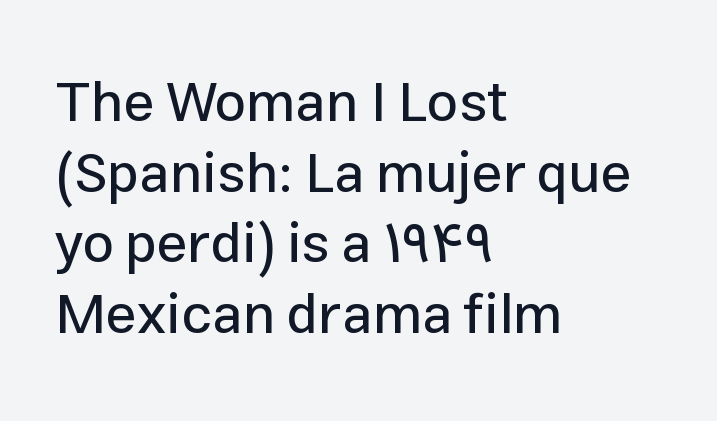
The image shows 56 px sans-serif type, upright; set left-aligned, normal line spacing (1.26x), normal letter spacing, not underlined; low stroke contrast and a medium x-height.
